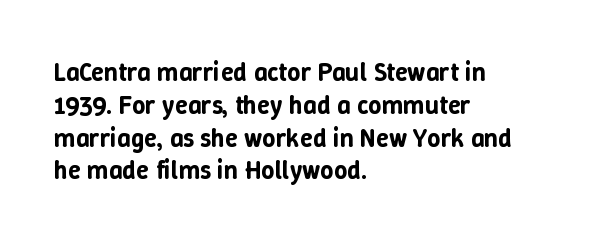
The image shows 26 px text type, upright; set left-aligned, normal line spacing (1.26x), normal letter spacing, not underlined.
